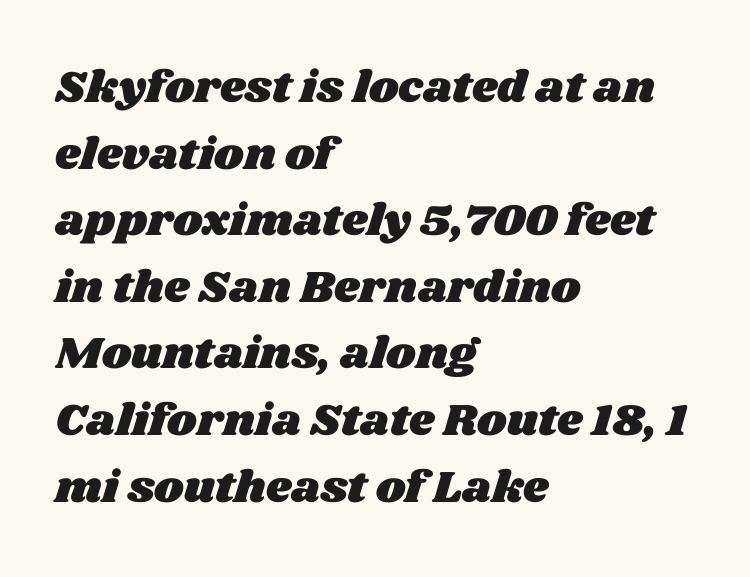
The image shows 45 px wide type; set left-aligned, normal line spacing (1.48x), normal letter spacing, not underlined; medium stroke contrast and a large x-height.
